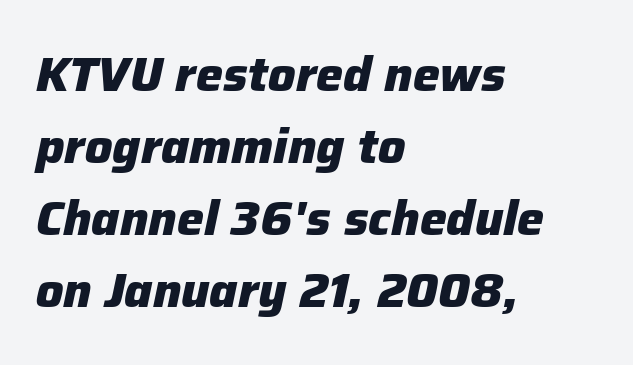
{"italic": "yes", "lean": "right", "slant_degrees": 12, "bold": "yes", "weight": "heavy", "width": "normal", "stroke_contrast": "low", "x_height": "medium", "monospaced": "no", "underline": "no", "align": "left", "line_spacing": "normal", "line_spacing_ratio": 1.5, "letter_spacing": "normal", "letter_spacing_em": 0.0, "glyph_px": 48}
